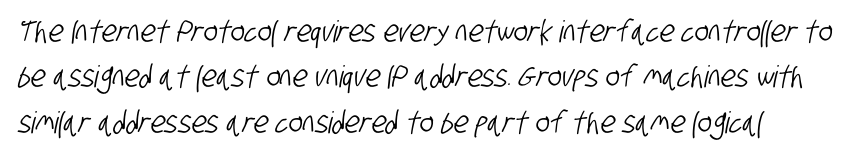
{"serif": "no", "width": "condensed", "stroke_contrast": "low", "x_height": "large", "monospaced": "no", "underline": "no", "align": "left", "line_spacing": "normal", "line_spacing_ratio": 1.51, "letter_spacing": "normal", "letter_spacing_em": 0.0, "glyph_px": 30}
